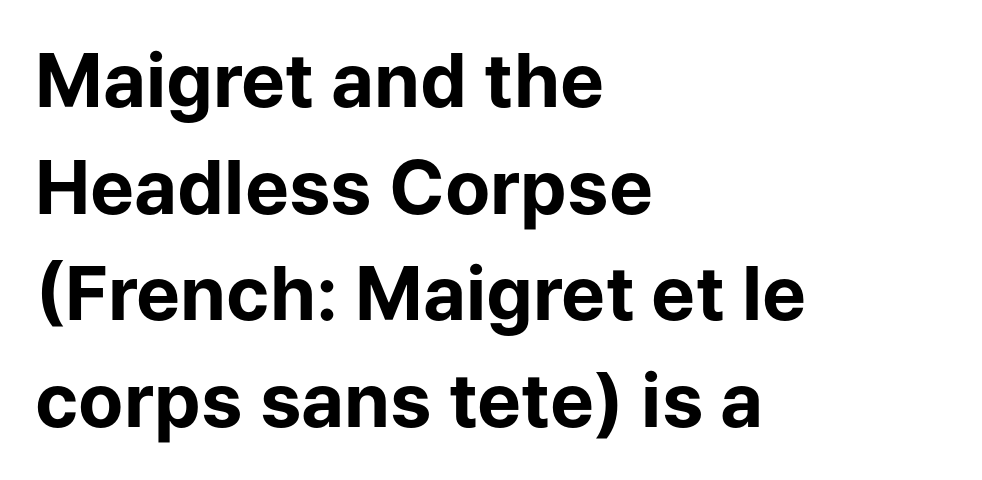
The image shows 74 px bold sans-serif type, upright; set left-aligned, normal line spacing (1.44x), normal letter spacing, not underlined; low stroke contrast and a medium x-height.
